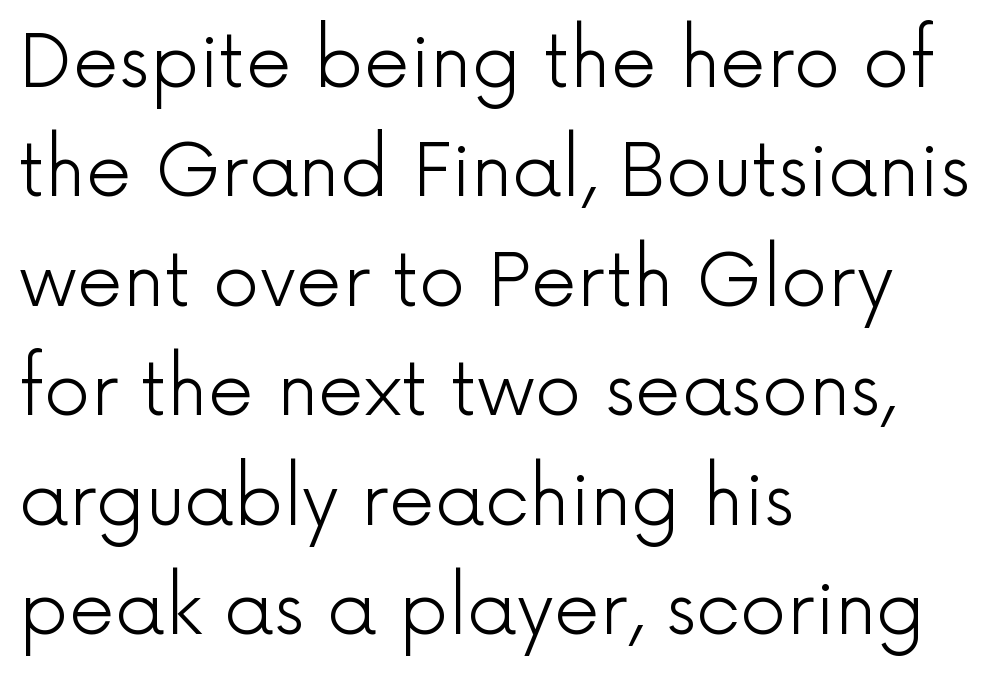
{"serif": "no", "italic": "no", "bold": "no", "weight": "light", "width": "normal", "x_height": "medium", "monospaced": "no", "underline": "no", "align": "left", "line_spacing": "normal", "line_spacing_ratio": 1.5, "letter_spacing": "normal", "letter_spacing_em": 0.0, "glyph_px": 73}
